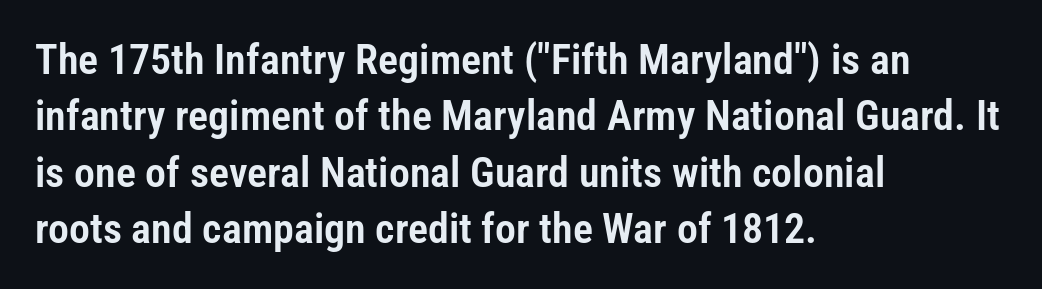
Q: Is the text italic (slanted)? A: No, it is upright.
Q: Is the typeface a serif or a sans-serif typeface? A: Sans-serif.
Q: Is the text underlined? A: No.
Q: How is the paragraph aligned? A: Left-aligned.
Q: Is the spacing between letters normal or unusually wide? A: Normal.
Q: Is the spacing between lines tight, normal or loose? A: Normal.
Q: Width (condensed, normal, or wide)? A: Condensed.
Q: Stroke contrast? A: Low.
Q: x-height? A: Medium.
Q: Monospaced? A: No.
